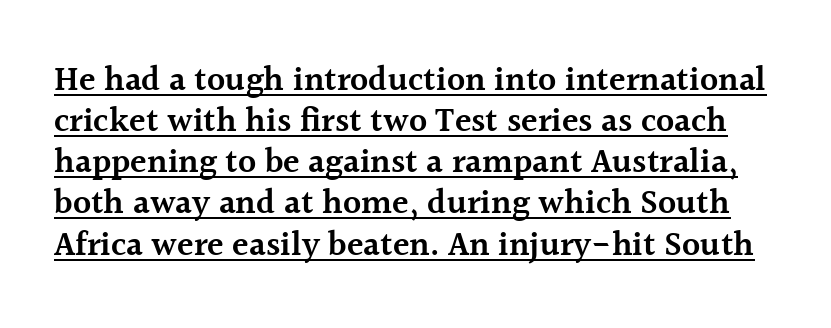
Does the type have serifs? Yes, each stem ends in a small foot. The rendering uses natural spacing where letterforms have individual widths. This is moderately heavy type, rendered in semibold. Each line of the rendering has a horizontal stroke beneath the glyphs. The letterforms sit shoulder to shoulder at normal distance. Italic? Not at all — the glyphs are vertical.
